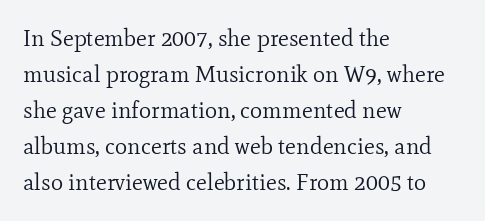
Nothing unusual about the tracking: characters are spaced as the font intends. The typesetter chose a ragged-right arrangement here. Vertical strokes here are truly vertical. In terms of leading, this rendering sits right in the middle.
